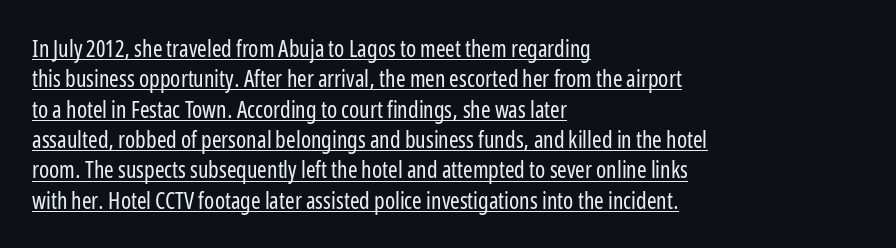
Quick note: interline space is typical. Stroke mass is kept to a normal reading level or below. Words appear dense and cohesive because spacing is normal. The rendering anchors every line to the left-hand side. Posture: upright roman.
